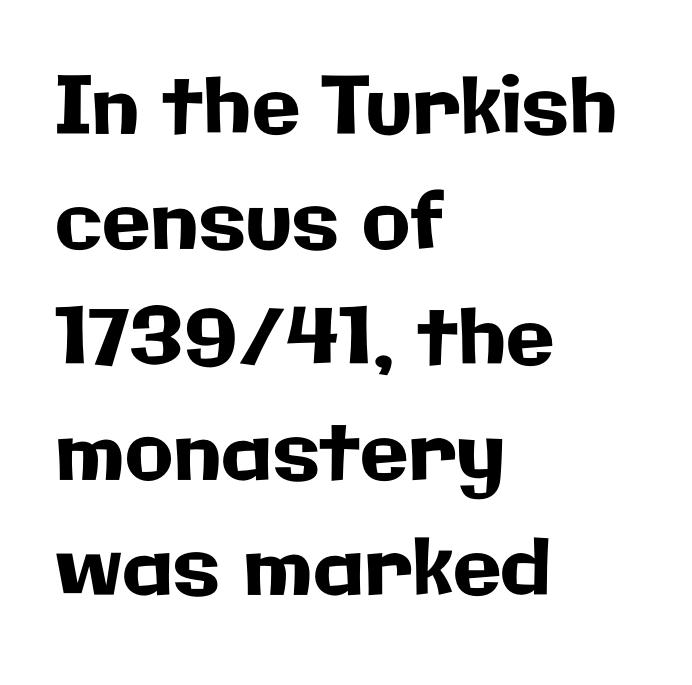
Leftover space on each line is placed entirely after the last word. Do the letters lean? They stand straight. Nobody drew a line under any word here. This sample has the flowing, uneven cadence of proportional lettering.
